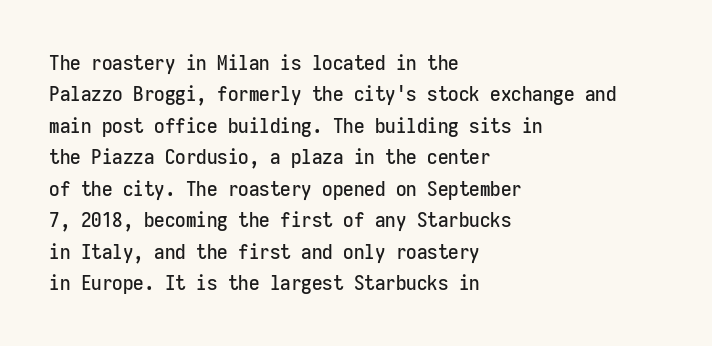
Unmarked baselines from the first word to the last. Every character sits straight up, as roman type does. The lines in this sample share a left origin and differ only in where they stop. Summary of vertical rhythm: regular, with standard interline spacing. Inter-character spacing is left at the font's built-in metrics.
